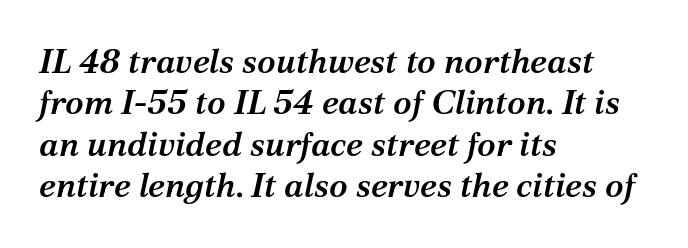
The image shows 34 px semibold serif type, italic (leaning right); set left-aligned, line spacing 1.22x, normal letter spacing, not underlined; medium stroke contrast and a medium x-height.
